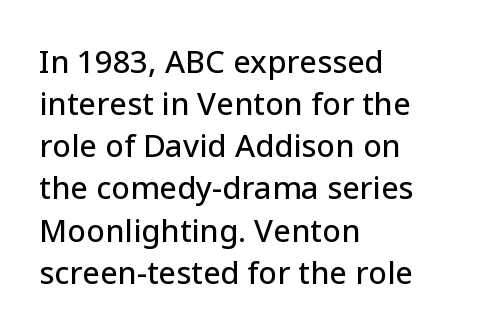
The image shows 31 px sans-serif type, upright; set left-aligned, normal line spacing (1.36x), normal letter spacing, not underlined; low stroke contrast and a medium x-height.
